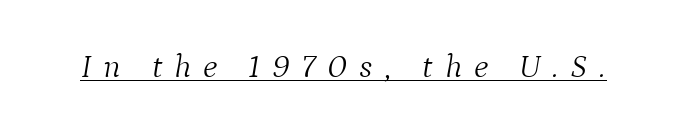
Q: Is the text bold? A: No.
Q: Is the text italic (slanted)? A: Yes, it leans right by about 9 degrees.
Q: Is the typeface a serif or a sans-serif typeface? A: Serif.
Q: Is the text underlined? A: Yes.
Q: Is the spacing between letters normal or unusually wide? A: Unusually wide.
Q: Width (condensed, normal, or wide)? A: Normal.
Q: Stroke contrast? A: Medium.
Q: x-height? A: Medium.
Q: Monospaced? A: No.
